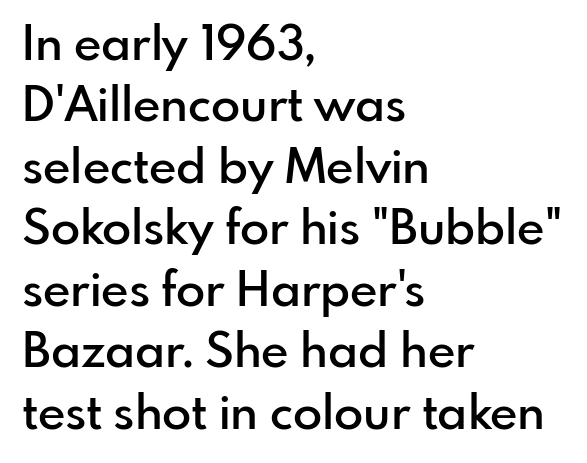
Q: Is the text bold? A: Semi-bold.
Q: Is the text italic (slanted)? A: No, it is upright.
Q: Is the typeface a serif or a sans-serif typeface? A: Sans-serif.
Q: Is the text underlined? A: No.
Q: How is the paragraph aligned? A: Left-aligned.
Q: Is the spacing between letters normal or unusually wide? A: Normal.
Q: Is the spacing between lines tight, normal or loose? A: Normal.
Q: Width (condensed, normal, or wide)? A: Normal.
Q: Stroke contrast? A: Low.
Q: x-height? A: Small.
Q: Monospaced? A: No.
